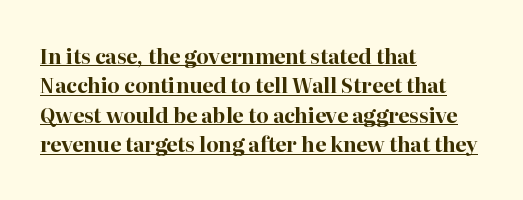
Q: Is the text bold? A: Yes.
Q: Is the text italic (slanted)? A: No, it is upright.
Q: Is the text underlined? A: Yes.
Q: How is the paragraph aligned? A: Left-aligned.
Q: Is the spacing between letters normal or unusually wide? A: Normal.
Q: Is the spacing between lines tight, normal or loose? A: Normal.
